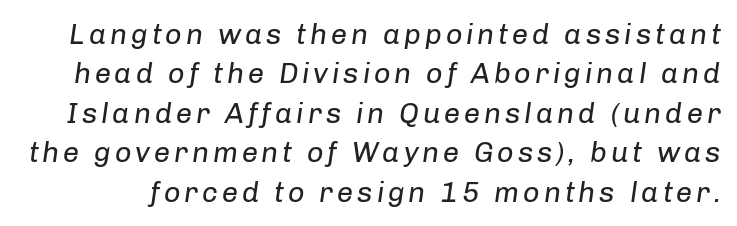
{"italic": "yes", "lean": "right", "slant_degrees": 8, "bold": "no", "weight": "regular", "width": "normal", "stroke_contrast": "low", "x_height": "medium", "monospaced": "no", "underline": "no", "line_spacing": "normal", "line_spacing_ratio": 1.36, "glyph_px": 29}
